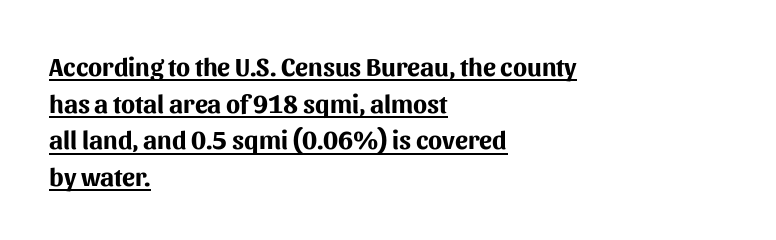
Q: Is the text bold? A: Yes.
Q: Is the text italic (slanted)? A: No, it is upright.
Q: Is the text underlined? A: Yes.
Q: How is the paragraph aligned? A: Left-aligned.
Q: Is the spacing between letters normal or unusually wide? A: Normal.
Q: Is the spacing between lines tight, normal or loose? A: Normal.
